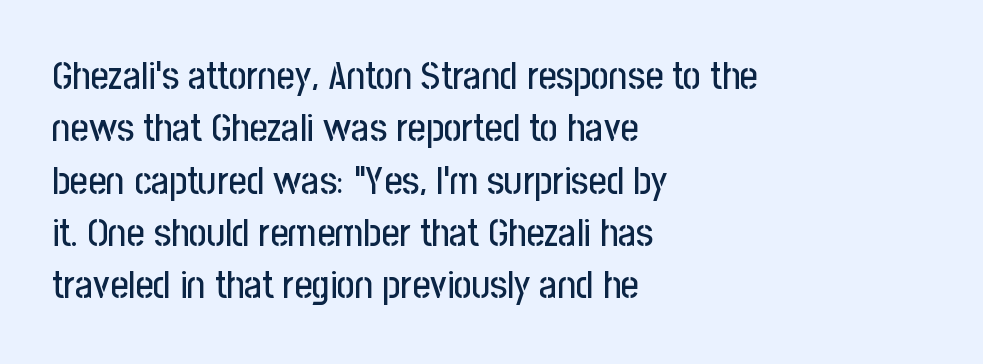
The image shows 39 px condensed sans-serif type, upright; set left-aligned, normal line spacing (1.34x), normal letter spacing, not underlined; low stroke contrast and a medium x-height.
